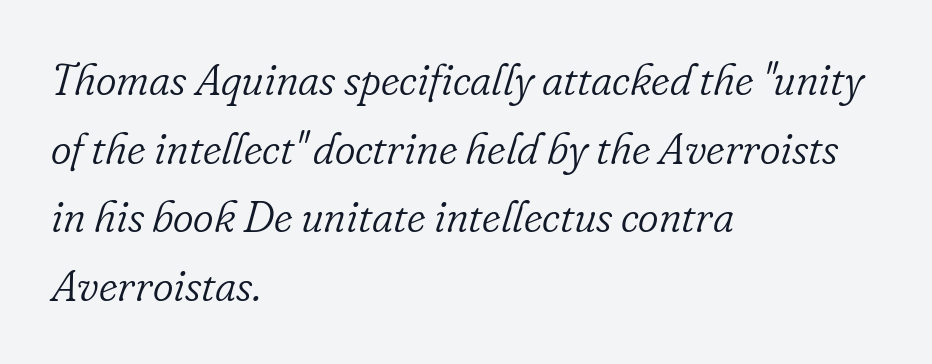
There's an unmistakable incline to the writing here. Look at the tracking — it's just the regular setting, nothing added. The passage shown is not underscored anywhere. Think of a printed novel: that variable character pitch is what you see here.
